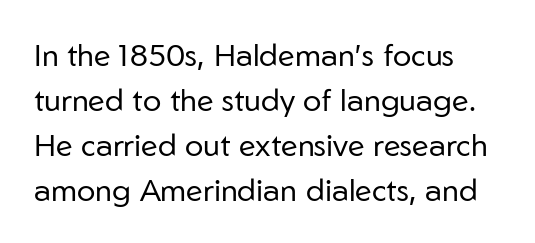
Q: Is the text bold? A: No.
Q: Is the text italic (slanted)? A: No, it is upright.
Q: Is the typeface a serif or a sans-serif typeface? A: Sans-serif.
Q: Is the text underlined? A: No.
Q: How is the paragraph aligned? A: Left-aligned.
Q: Is the spacing between letters normal or unusually wide? A: Normal.
Q: Is the spacing between lines tight, normal or loose? A: Normal.
Q: Width (condensed, normal, or wide)? A: Normal.
Q: Stroke contrast? A: Low.
Q: x-height? A: Medium.
Q: Monospaced? A: No.
